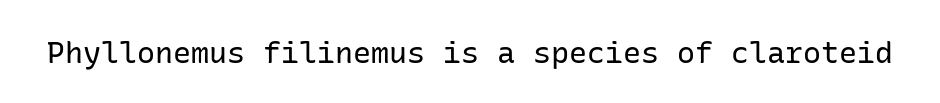
{"serif": "no", "italic": "no", "bold": "no", "weight": "regular", "width": "normal", "stroke_contrast": "low", "x_height": "medium", "underline": "no", "letter_spacing": "normal", "letter_spacing_em": 0.0, "glyph_px": 30}
